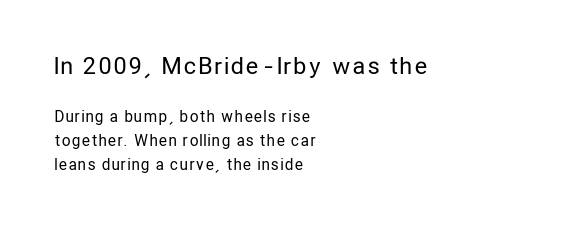
Q: Is the text bold? A: No.
Q: Is the text italic (slanted)? A: No, it is upright.
Q: Is the text underlined? A: No.
Q: How is the paragraph aligned? A: Left-aligned.
Q: Is the spacing between lines tight, normal or loose? A: Normal.
Q: Which block of text is set in a larger size, the first (top) or the second (bottom)? A: The first (top) one.
